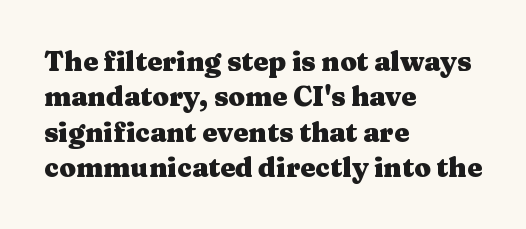
{"italic": "no", "bold": "yes", "underline": "no", "align": "left", "line_spacing": "normal", "line_spacing_ratio": 1.31, "letter_spacing": "normal", "letter_spacing_em": 0.0, "glyph_px": 27}
